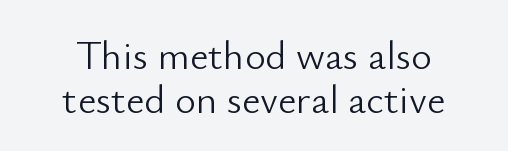
Every row of glyphs is offset so its center matches the block's center. This is the regular roman posture of the typeface. Serif or sans? Sans — the stroke terminals are bare. The cut favours lightness, reaching ordinary text weight at its darkest. How would I describe the line gaps? Narrow and economical. Here the designer chose a conventional face with non-uniform glyph widths.
